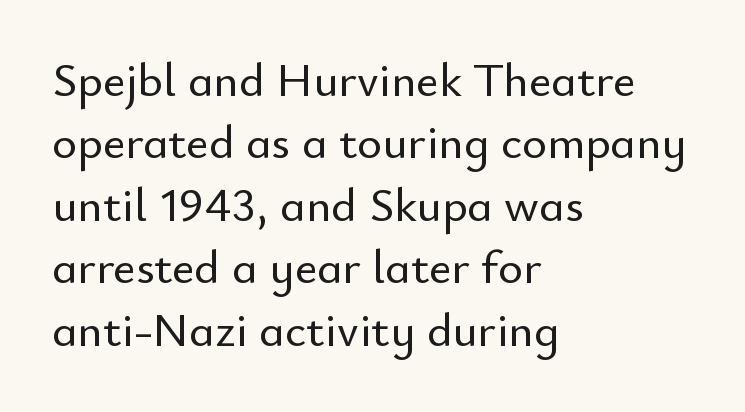
Leading: standard. Think of a printed novel: that variable character pitch is what you see here. Horizontal alignment here is leftward, the default for most running prose. Letter spacing: default. The typeface chosen for these lines omits serifs. When letters stand straight like this, we call the style roman or upright.
